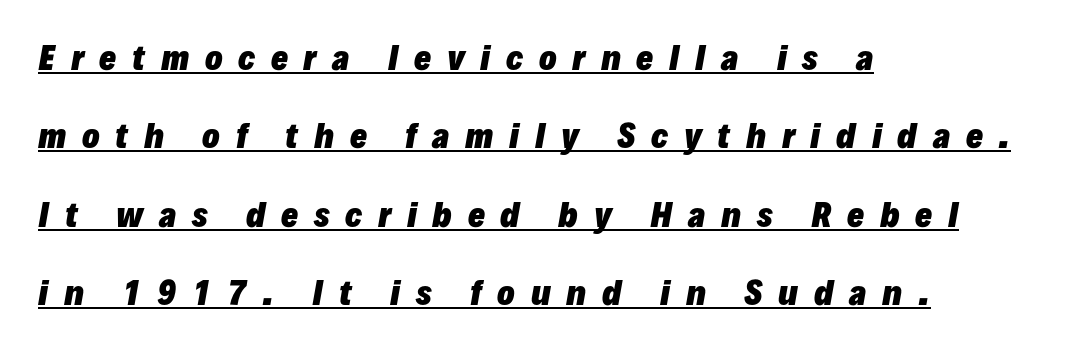
The image shows 32 px heavy type, italic (leaning right); set left-aligned, loose line spacing (2.45x), unusually wide letter spacing (+0.49 em), underlined; low stroke contrast and a medium x-height.
